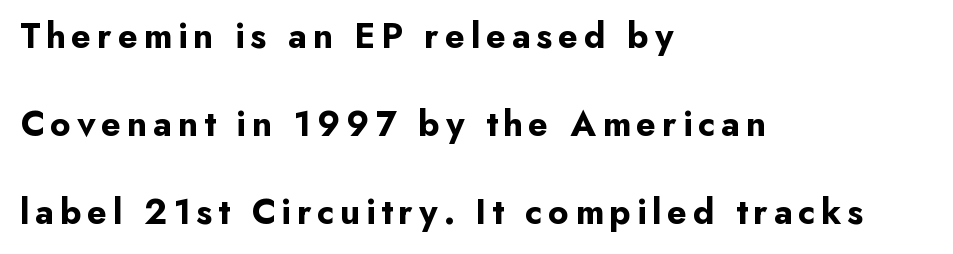
Q: Is the text bold? A: Yes.
Q: Is the text italic (slanted)? A: No, it is upright.
Q: Is the typeface a serif or a sans-serif typeface? A: Sans-serif.
Q: Is the text underlined? A: No.
Q: How is the paragraph aligned? A: Left-aligned.
Q: Is the spacing between lines tight, normal or loose? A: Loose.
Q: Width (condensed, normal, or wide)? A: Normal.
Q: Stroke contrast? A: Low.
Q: x-height? A: Small.
Q: Monospaced? A: No.
